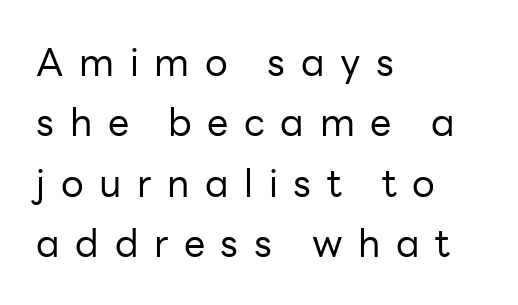
Q: Is the text bold? A: No.
Q: Is the text italic (slanted)? A: No, it is upright.
Q: Is the typeface a serif or a sans-serif typeface? A: Sans-serif.
Q: Is the text underlined? A: No.
Q: How is the paragraph aligned? A: Left-aligned.
Q: Is the spacing between letters normal or unusually wide? A: Unusually wide.
Q: Is the spacing between lines tight, normal or loose? A: Normal.
Q: Width (condensed, normal, or wide)? A: Normal.
Q: Stroke contrast? A: Low.
Q: x-height? A: Medium.
Q: Monospaced? A: No.
